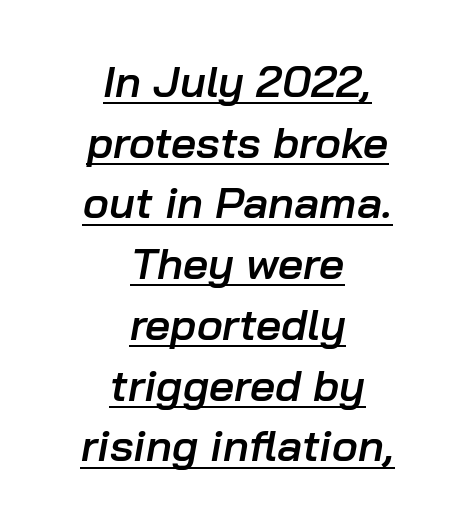
The image shows 44 px semibold type, italic (leaning right); set centered, normal line spacing (1.38x), normal letter spacing, underlined; low stroke contrast and a medium x-height.
